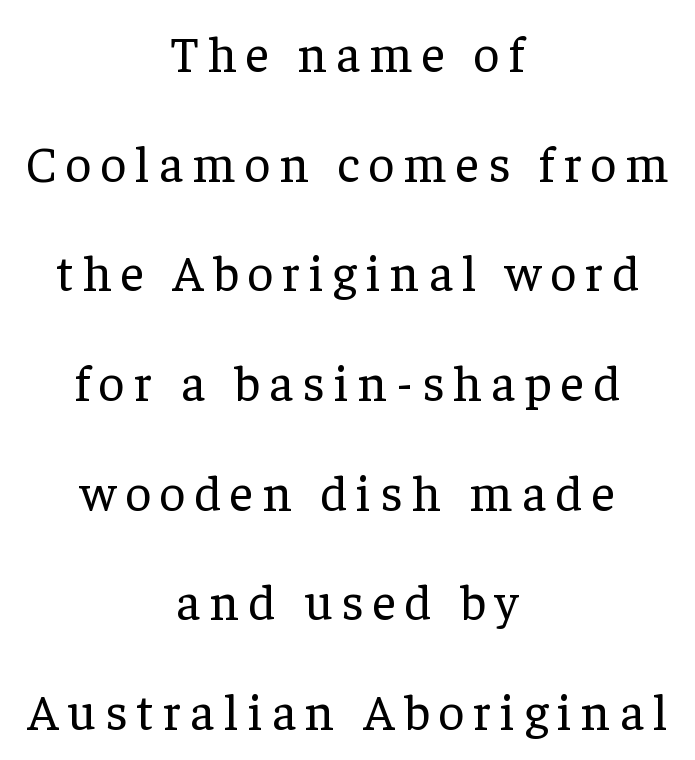
The image shows 51 px regular-weight serif type, upright; set centered, loose line spacing (2.15x), not underlined; low stroke contrast and a medium x-height.
